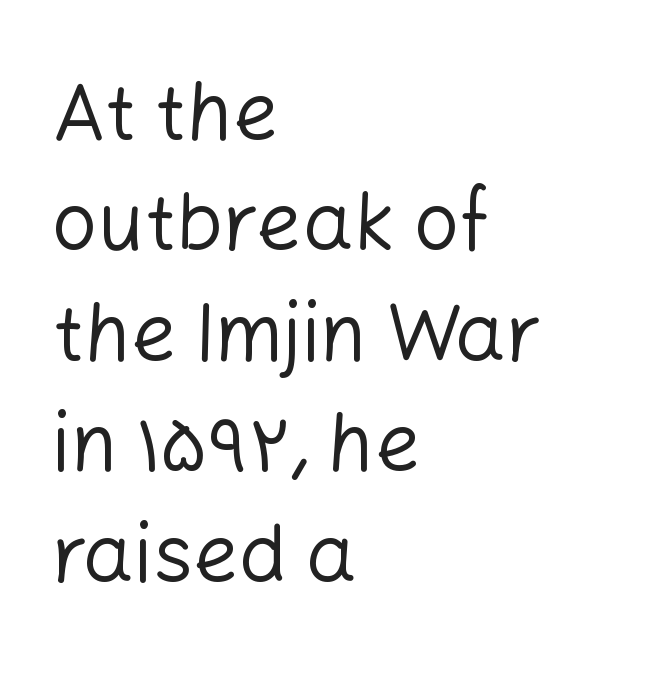
Are there feet on the stems? There aren't — it's a sans. The specimen reads as upright at a glance. Inter-character spacing is left at the font's built-in metrics. Only glyphs here, with clear space below each row.
